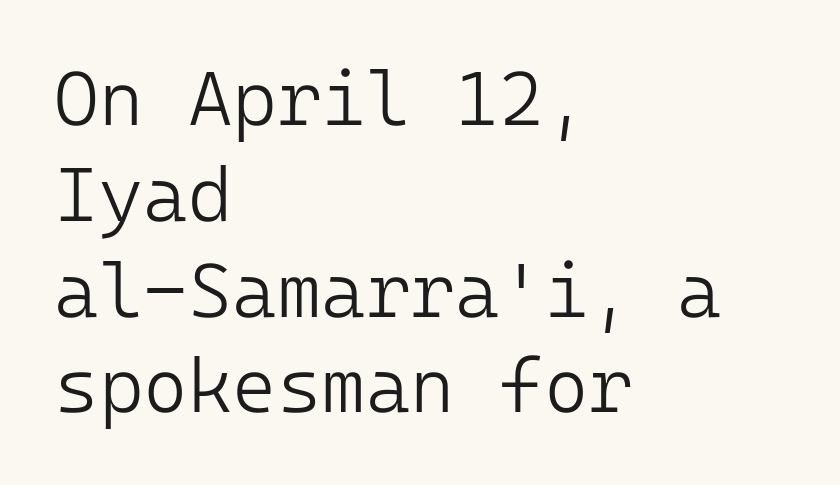
Q: Is the text bold? A: No.
Q: Is the text italic (slanted)? A: No, it is upright.
Q: Is the typeface a serif or a sans-serif typeface? A: Sans-serif.
Q: Is the text underlined? A: No.
Q: How is the paragraph aligned? A: Left-aligned.
Q: Is the spacing between letters normal or unusually wide? A: Normal.
Q: Is the spacing between lines tight, normal or loose? A: Normal.
Q: Width (condensed, normal, or wide)? A: Normal.
Q: Stroke contrast? A: Low.
Q: x-height? A: Medium.
